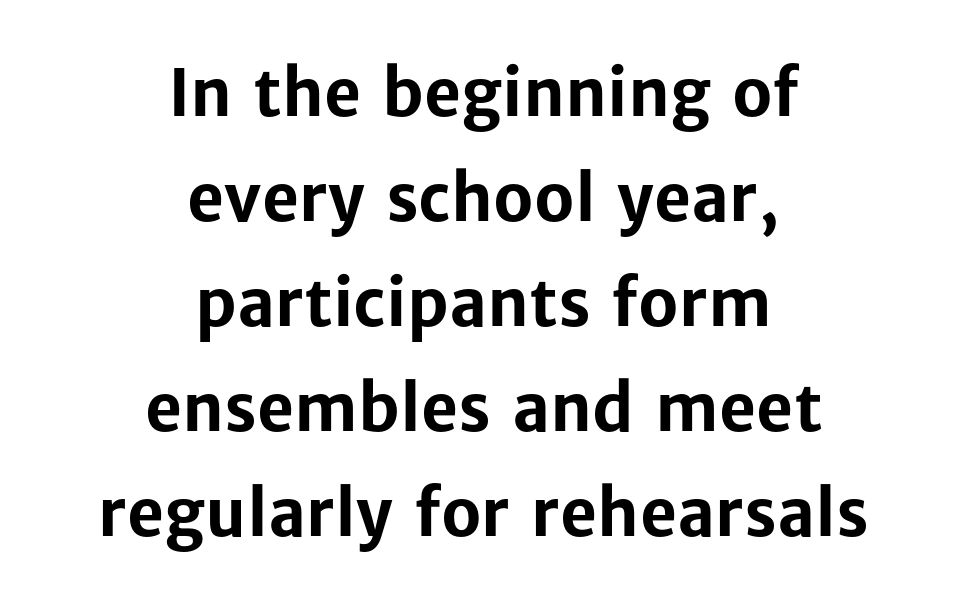
Reading down the column, the eye jumps a familiar distance to each next line. Designer's note — italics off, roman on. Here the designer chose a conventional face with non-uniform glyph widths. Serif or sans? Sans — the stroke terminals are bare.
